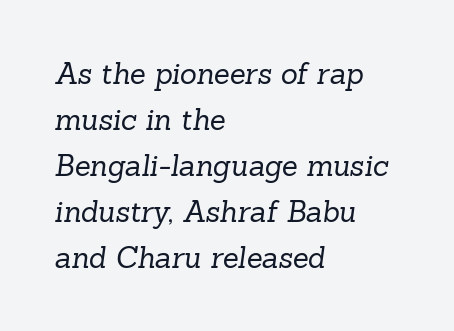
{"serif": "yes", "bold": "no", "weight": "regular", "width": "normal", "stroke_contrast": "low", "x_height": "medium", "monospaced": "no", "underline": "no", "align": "left", "line_spacing": "normal", "line_spacing_ratio": 1.59, "letter_spacing": "normal", "letter_spacing_em": 0.0, "glyph_px": 29}
